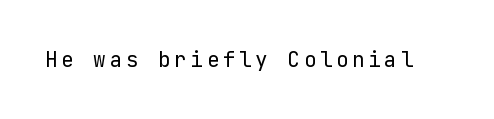
The image shows 21 px text type, upright; set not underlined.
